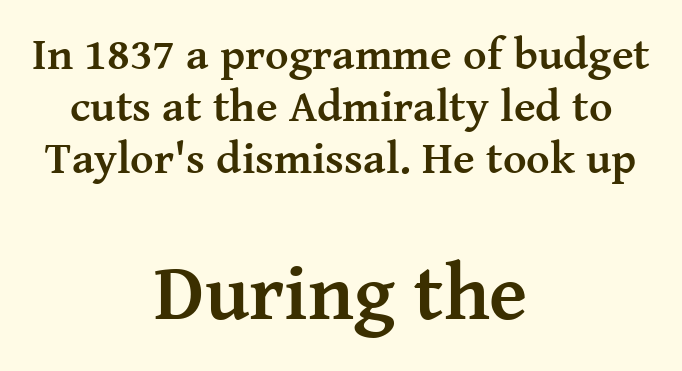
The type sits square on the baseline with zero lean. Thick stems and heavy bowls — unmistakably bold. Honestly, there is no underline to notice here at all. This sample is center-justified, so both line endings float freely. The face used here appears at its bigger size in the lower chunk. Is this a fixed-width face? No — the glyphs have proportional, varying widths.
